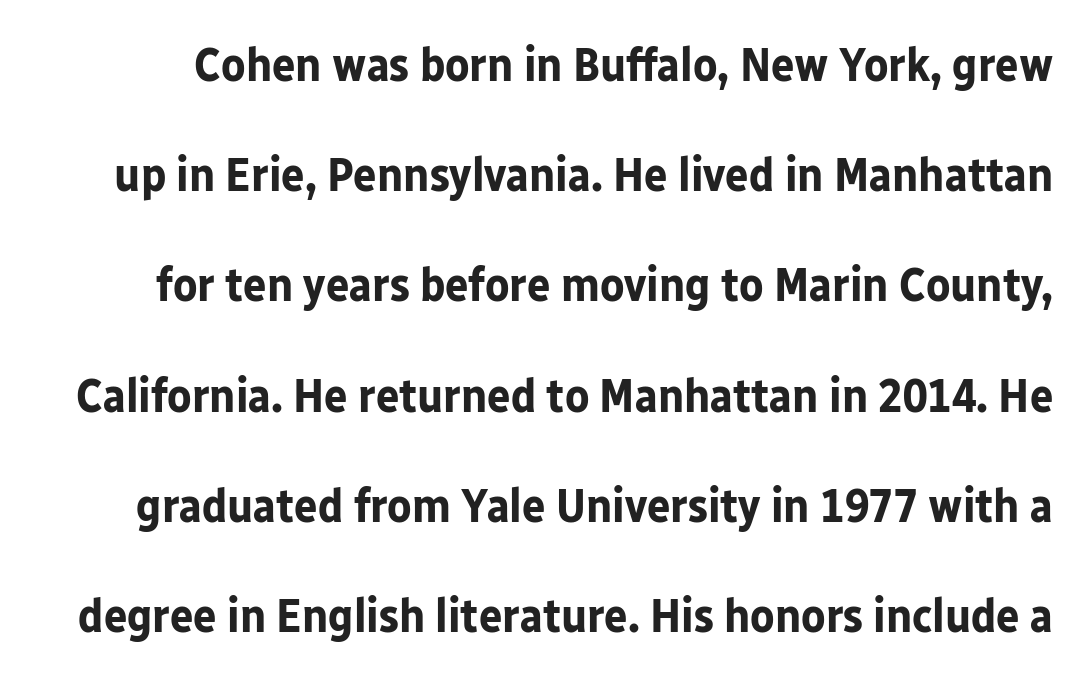
{"serif": "no", "italic": "no", "bold": "yes", "weight": "bold", "width": "normal", "stroke_contrast": "low", "x_height": "medium", "monospaced": "no", "underline": "no", "line_spacing": "loose", "line_spacing_ratio": 2.25, "letter_spacing": "normal", "letter_spacing_em": 0.0, "glyph_px": 49}
